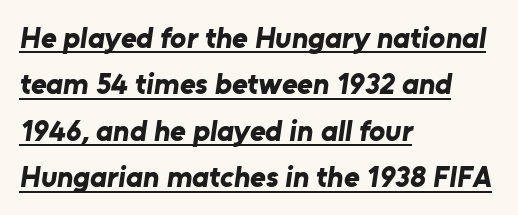
The image shows 30 px bold sans-serif type; set left-aligned, normal line spacing (1.55x), normal letter spacing, underlined; low stroke contrast and a medium x-height.
